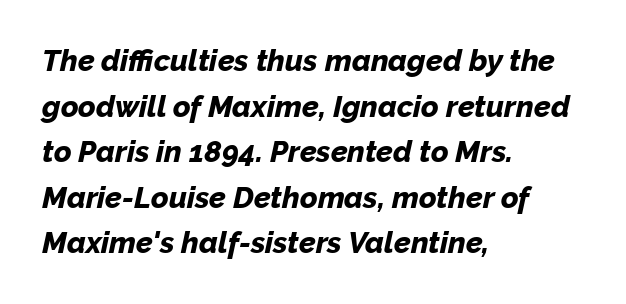
The passage is arranged the way most books set body copy — flush left. A normal amount of white space separates one row of letters from the next. Looks like regular typesetting: each glyph gets only the width it needs. If you drew a line through each stem, it would be angled. Does the weight exceed regular? Yes, all the way to bold.
